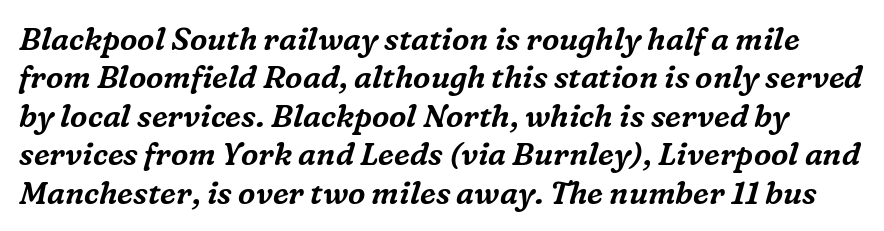
Q: Is the text italic (slanted)? A: Yes, it leans right by about 16 degrees.
Q: Is the typeface a serif or a sans-serif typeface? A: Serif.
Q: Is the text underlined? A: No.
Q: Is the spacing between letters normal or unusually wide? A: Normal.
Q: Width (condensed, normal, or wide)? A: Normal.
Q: Stroke contrast? A: Medium.
Q: x-height? A: Medium.
Q: Monospaced? A: No.
